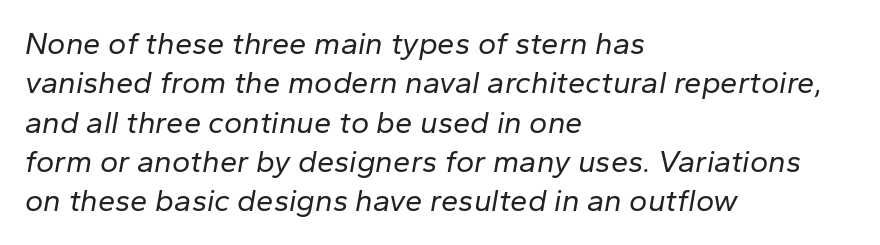
The image shows 31 px regular-weight type, italic (leaning right); set left-aligned, normal line spacing (1.27x), normal letter spacing, not underlined; low stroke contrast and a medium x-height.
